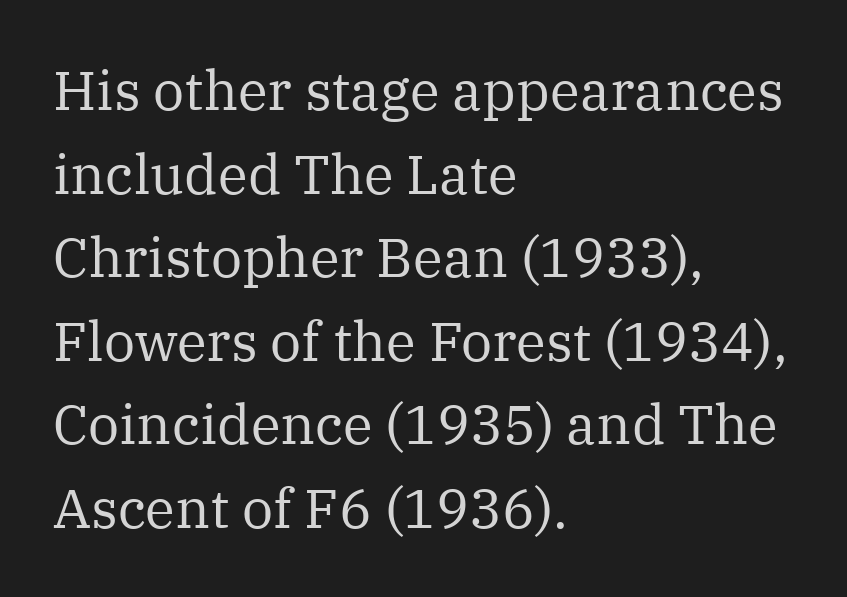
{"serif": "yes", "italic": "no", "bold": "no", "weight": "regular", "width": "normal", "stroke_contrast": "medium", "x_height": "medium", "monospaced": "no", "underline": "no", "align": "left", "line_spacing": "normal", "line_spacing_ratio": 1.52, "letter_spacing": "normal", "letter_spacing_em": 0.0, "glyph_px": 55}
